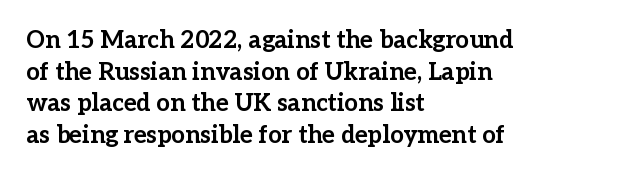
The image shows 24 px bold type, upright; set left-aligned, normal line spacing (1.32x), normal letter spacing, not underlined.
